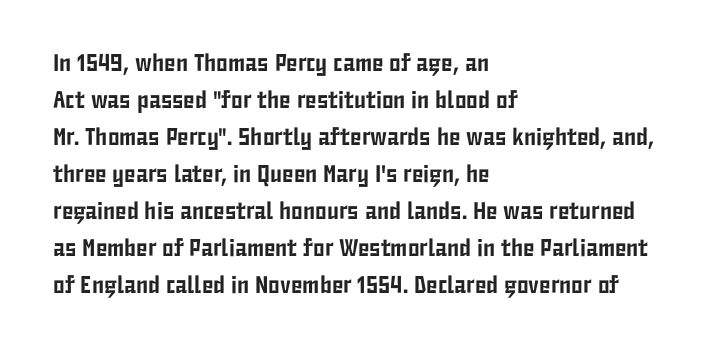
Q: Is the text italic (slanted)? A: No, it is upright.
Q: Is the text underlined? A: No.
Q: How is the paragraph aligned? A: Left-aligned.
Q: Is the spacing between letters normal or unusually wide? A: Normal.
Q: Is the spacing between lines tight, normal or loose? A: Normal.
